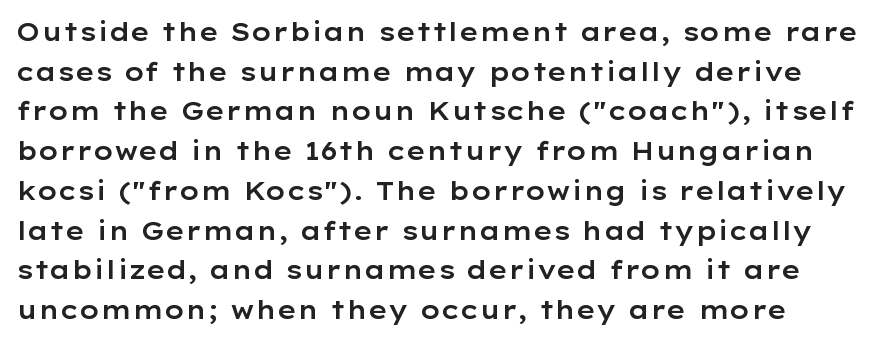
{"italic": "no", "underline": "no", "line_spacing": "normal", "line_spacing_ratio": 1.59, "letter_spacing": "normal", "letter_spacing_em": 0.0, "glyph_px": 25}
